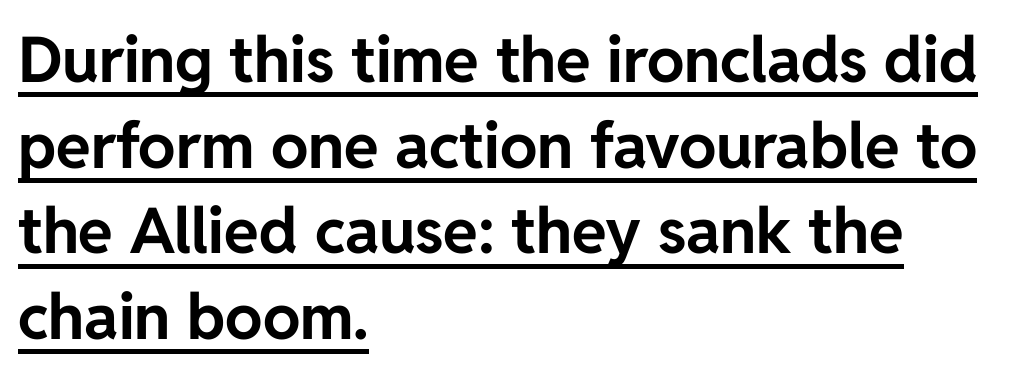
Q: Is the text bold? A: Yes.
Q: Is the text italic (slanted)? A: No, it is upright.
Q: Is the typeface a serif or a sans-serif typeface? A: Sans-serif.
Q: Is the text underlined? A: Yes.
Q: How is the paragraph aligned? A: Left-aligned.
Q: Is the spacing between letters normal or unusually wide? A: Normal.
Q: Is the spacing between lines tight, normal or loose? A: Normal.
Q: Width (condensed, normal, or wide)? A: Normal.
Q: Stroke contrast? A: Low.
Q: x-height? A: Medium.
Q: Monospaced? A: No.
